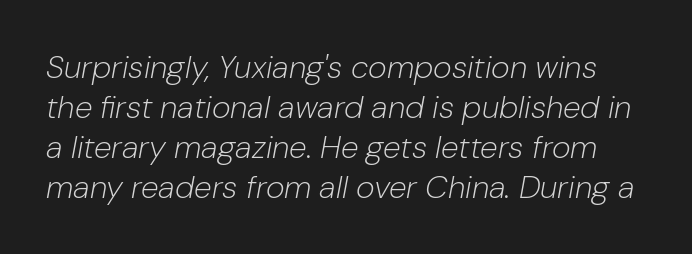
Q: Is the text bold? A: No.
Q: Is the text italic (slanted)? A: Yes, it leans right by about 10 degrees.
Q: Is the text underlined? A: No.
Q: Is the spacing between letters normal or unusually wide? A: Normal.
Q: Is the spacing between lines tight, normal or loose? A: Normal.
Q: Width (condensed, normal, or wide)? A: Normal.
Q: Stroke contrast? A: Low.
Q: x-height? A: Medium.
Q: Monospaced? A: No.
